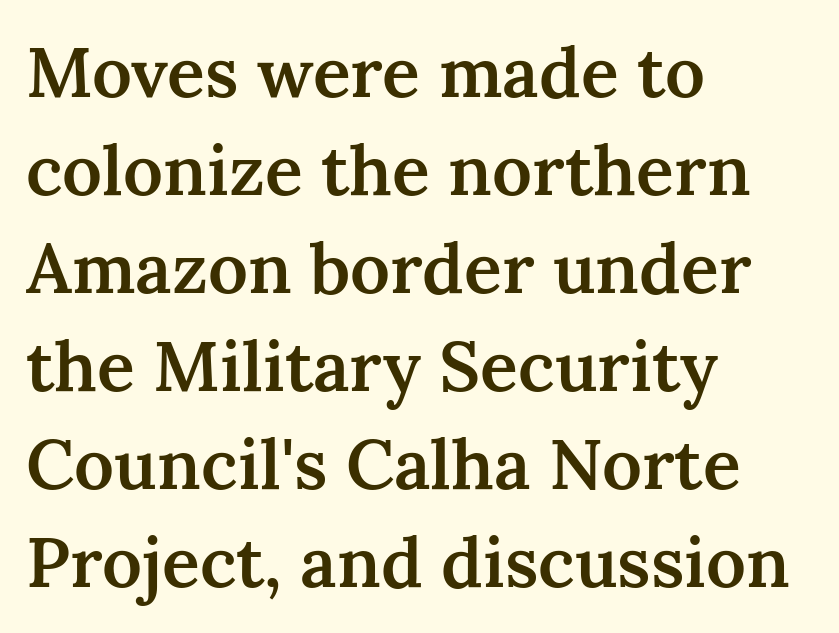
The type is set solid horizontally, with unmodified tracking. The rendering anchors every line to the left-hand side. Proportional: the letters do not fall into vertical columns. The space beneath each line is pristine and unruled.
